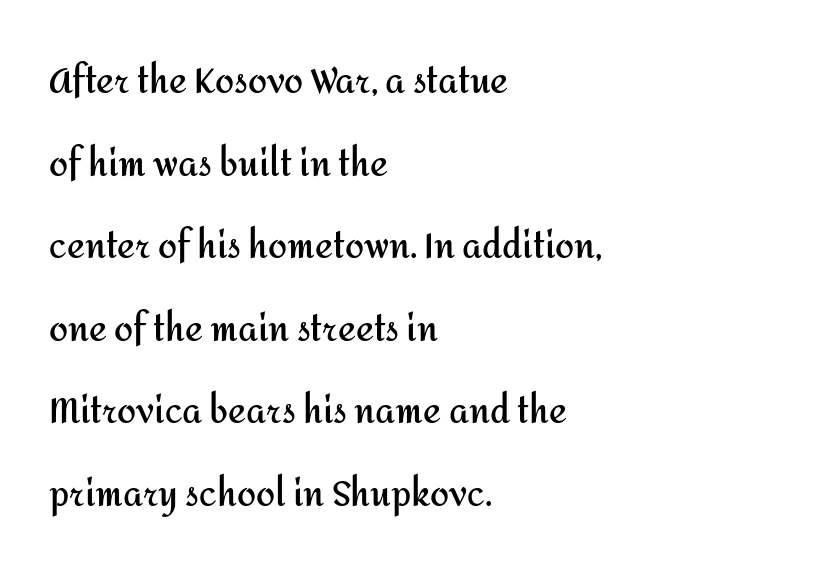
Looks like regular typesetting: each glyph gets only the width it needs. A student would call this left alignment; a typographer would say flush left, rag right. Tall strokes in this sample are plumb rather than angled. In terms of letterspacing, this is plain default setting. A sans-serif font was chosen for this passage. The leading is generous, giving the passage an open texture.
